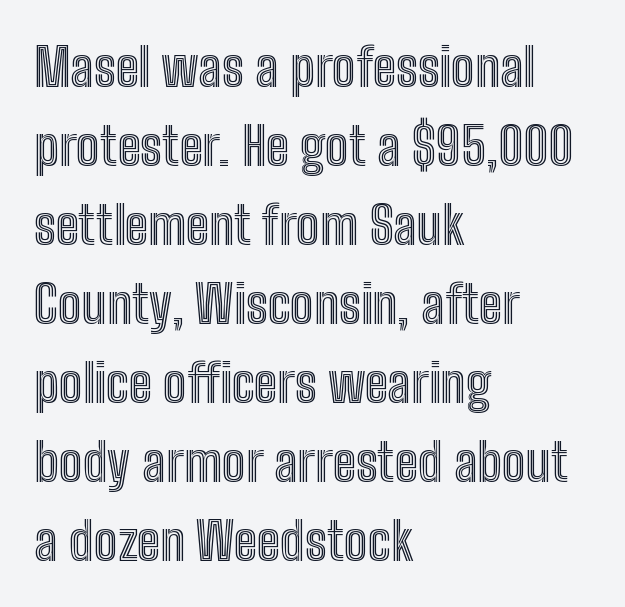
Q: Is the text italic (slanted)? A: No, it is upright.
Q: Is the text underlined? A: No.
Q: How is the paragraph aligned? A: Left-aligned.
Q: Is the spacing between letters normal or unusually wide? A: Normal.
Q: Is the spacing between lines tight, normal or loose? A: Normal.
Q: Width (condensed, normal, or wide)? A: Condensed.
Q: x-height? A: Medium.
Q: Monospaced? A: No.
